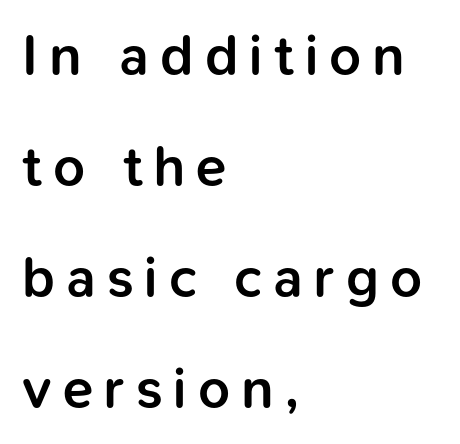
{"serif": "no", "italic": "no", "bold": "semi", "weight": "semibold", "width": "normal", "stroke_contrast": "low", "x_height": "medium", "monospaced": "no", "underline": "no", "align": "left", "line_spacing": "loose", "line_spacing_ratio": 1.98, "letter_spacing": "wide", "letter_spacing_em": 0.2, "glyph_px": 56}
